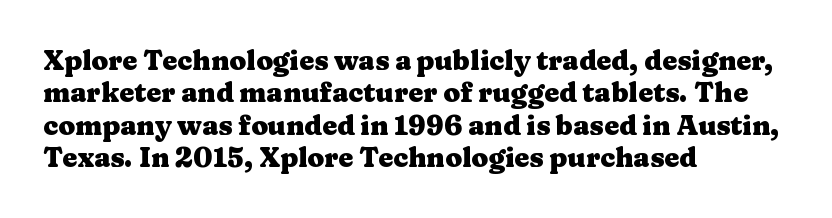
The image shows 27 px bold type, upright; set left-aligned, line spacing 1.2x, normal letter spacing, not underlined.
